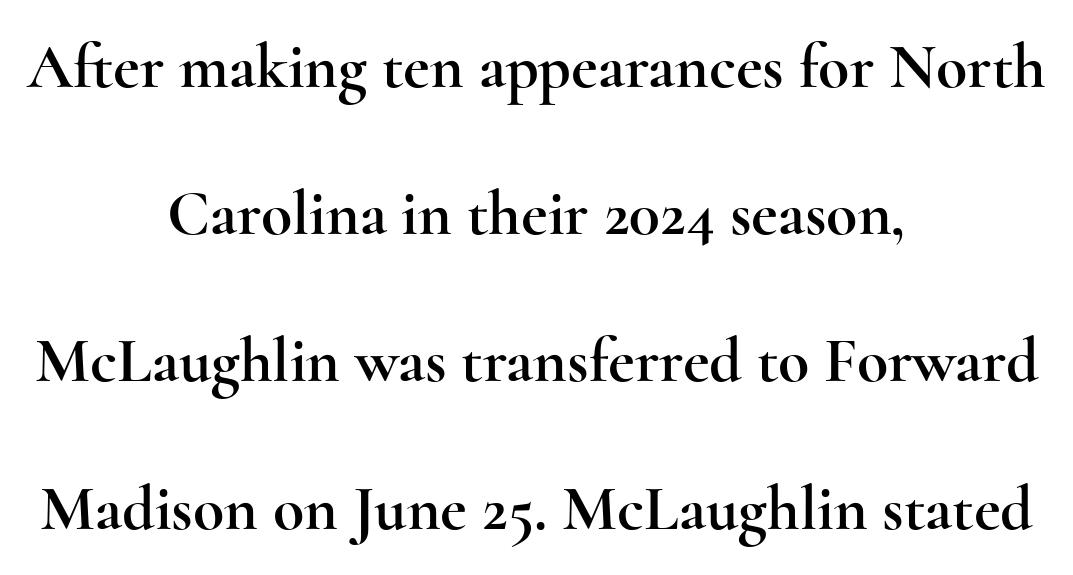
The passage shown is typed in a proportional face where columns would drift. Vertical spacing — loose. Look at the tracking — it's just the regular setting, nothing added. Every row of glyphs is offset so its center matches the block's center.
